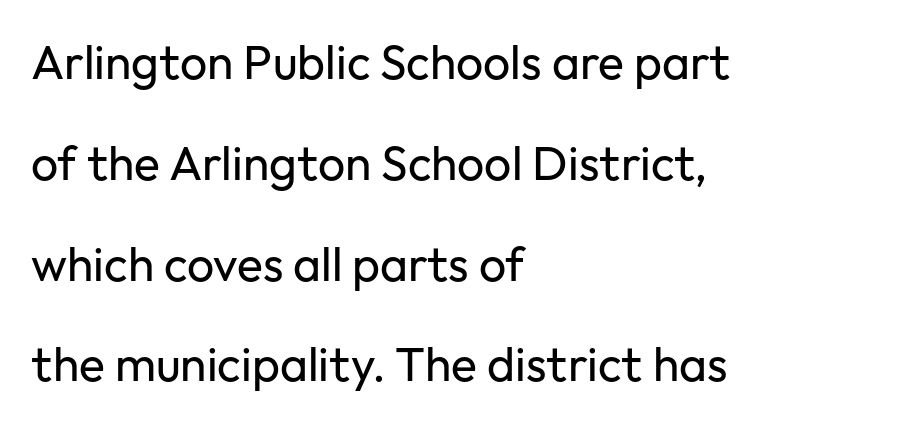
Q: Is the text bold? A: No.
Q: Is the text italic (slanted)? A: No, it is upright.
Q: Is the typeface a serif or a sans-serif typeface? A: Sans-serif.
Q: Is the text underlined? A: No.
Q: How is the paragraph aligned? A: Left-aligned.
Q: Is the spacing between letters normal or unusually wide? A: Normal.
Q: Is the spacing between lines tight, normal or loose? A: Loose.
Q: Width (condensed, normal, or wide)? A: Normal.
Q: Stroke contrast? A: Low.
Q: x-height? A: Medium.
Q: Monospaced? A: No.
